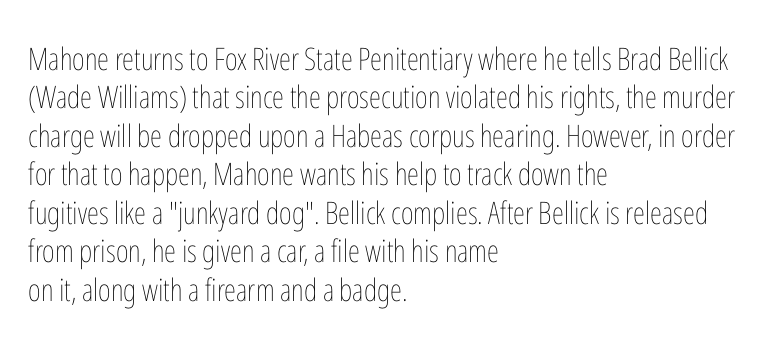
The image shows 31 px thin, condensed type, upright; set left-aligned, line spacing 1.24x, normal letter spacing, not underlined; low stroke contrast and a medium x-height.
